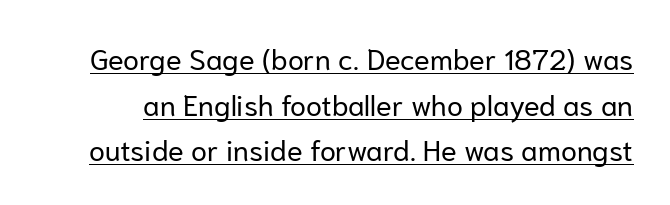
The image shows 29 px regular-weight sans-serif type, upright; set normal line spacing (1.57x), normal letter spacing, underlined; low stroke contrast and a medium x-height.
